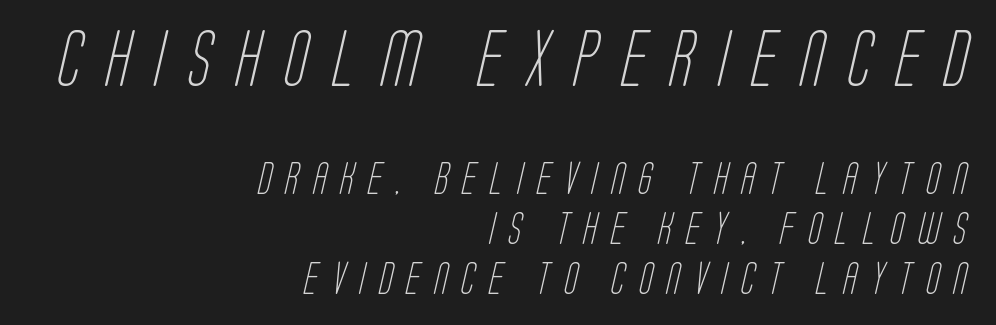
{"serif": "no", "bold": "no", "weight": "light", "width": "condensed", "stroke_contrast": "low", "x_height": "large", "monospaced": "no", "underline": "no", "align": "right", "line_spacing": "normal", "line_spacing_ratio": 1.56, "letter_spacing": "wide", "letter_spacing_em": 0.43, "larger_block": "first", "size_ratio": 1.75, "glyph_px": 56}
